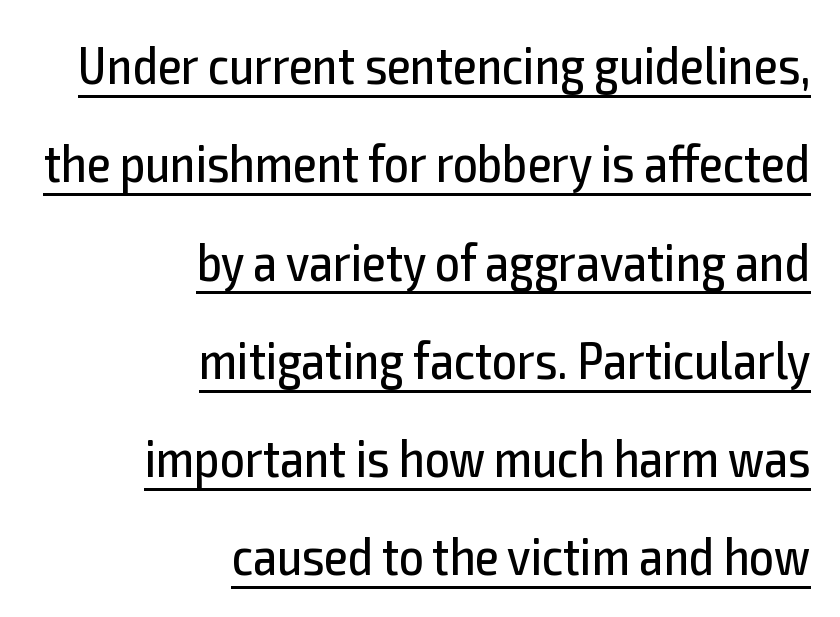
{"serif": "no", "italic": "no", "bold": "no", "weight": "regular", "width": "condensed", "x_height": "medium", "monospaced": "no", "underline": "yes", "align": "right", "line_spacing_ratio": 1.82, "letter_spacing": "normal", "letter_spacing_em": 0.0, "glyph_px": 54}
